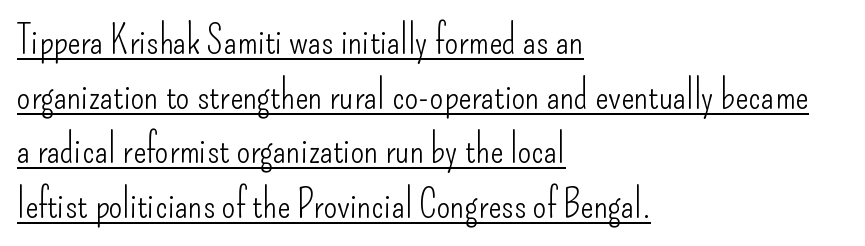
{"serif": "no", "italic": "no", "bold": "no", "weight": "light", "width": "condensed", "stroke_contrast": "low", "x_height": "small", "monospaced": "no", "underline": "yes", "align": "left", "line_spacing": "normal", "line_spacing_ratio": 1.4, "letter_spacing": "normal", "letter_spacing_em": 0.0, "glyph_px": 39}
